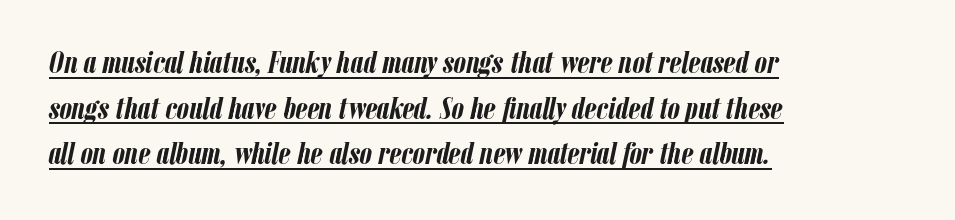
Q: Is the text bold? A: Yes.
Q: Is the text italic (slanted)? A: Yes, it leans right by about 12 degrees.
Q: Is the text underlined? A: Yes.
Q: How is the paragraph aligned? A: Left-aligned.
Q: Is the spacing between letters normal or unusually wide? A: Normal.
Q: Is the spacing between lines tight, normal or loose? A: Normal.
Q: Width (condensed, normal, or wide)? A: Condensed.
Q: Stroke contrast? A: Low.
Q: x-height? A: Medium.
Q: Monospaced? A: No.
